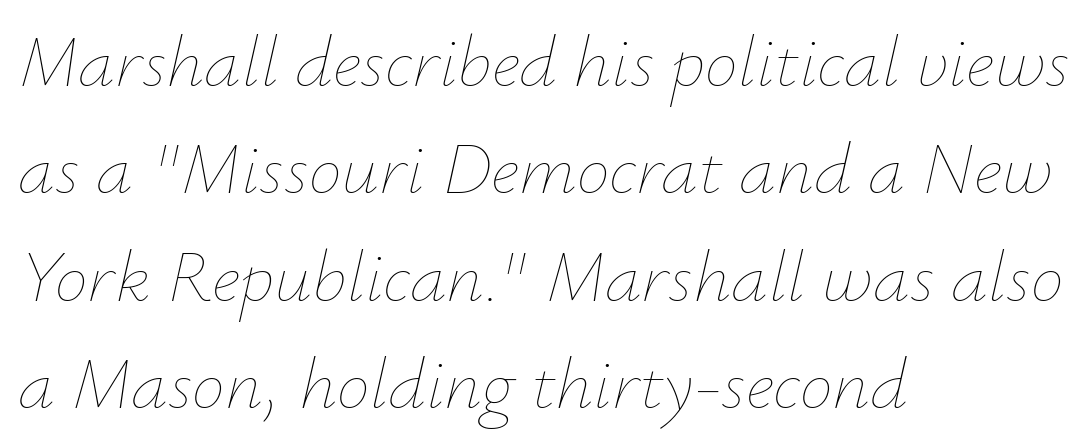
{"italic": "yes", "lean": "right", "slant_degrees": 12, "bold": "no", "weight": "thin", "width": "normal", "stroke_contrast": "low", "x_height": "small", "monospaced": "no", "underline": "no", "align": "left", "line_spacing": "normal", "line_spacing_ratio": 1.45, "letter_spacing": "normal", "letter_spacing_em": 0.0, "glyph_px": 74}
